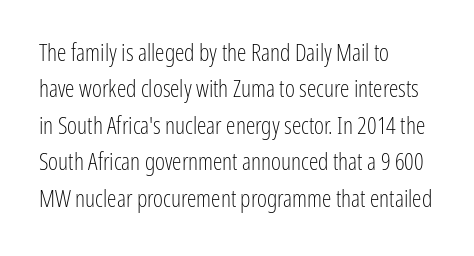
The image shows 24 px text type, upright; set left-aligned, normal line spacing (1.52x), normal letter spacing, not underlined.
